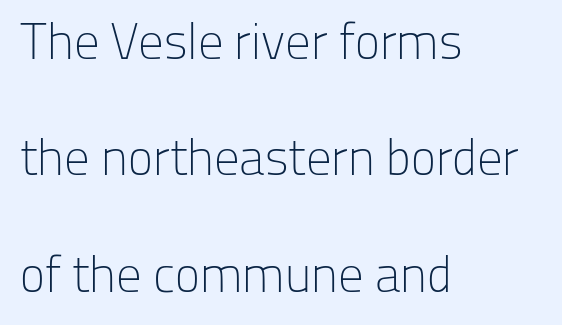
{"serif": "no", "italic": "no", "bold": "no", "weight": "light", "width": "normal", "stroke_contrast": "low", "x_height": "medium", "monospaced": "no", "underline": "no", "align": "left", "line_spacing": "loose", "line_spacing_ratio": 2.28, "letter_spacing": "normal", "letter_spacing_em": 0.0, "glyph_px": 51}
